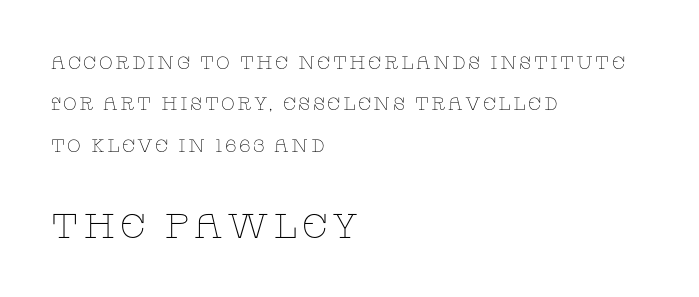
Q: Is the text bold? A: No.
Q: Is the text italic (slanted)? A: No, it is upright.
Q: Is the typeface a serif or a sans-serif typeface? A: Serif.
Q: Is the text underlined? A: No.
Q: How is the paragraph aligned? A: Left-aligned.
Q: Is the spacing between lines tight, normal or loose? A: Loose.
Q: Which block of text is set in a larger size, the first (top) or the second (bottom)? A: The second (bottom) one.
Q: Width (condensed, normal, or wide)? A: Wide.
Q: Stroke contrast? A: Low.
Q: x-height? A: Large.
Q: Monospaced? A: No.
